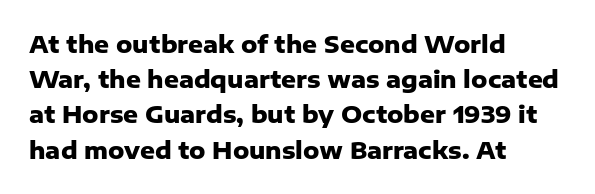
{"italic": "no", "bold": "yes", "underline": "no", "align": "left", "line_spacing": "normal", "line_spacing_ratio": 1.53, "letter_spacing": "normal", "letter_spacing_em": 0.0, "glyph_px": 23}
